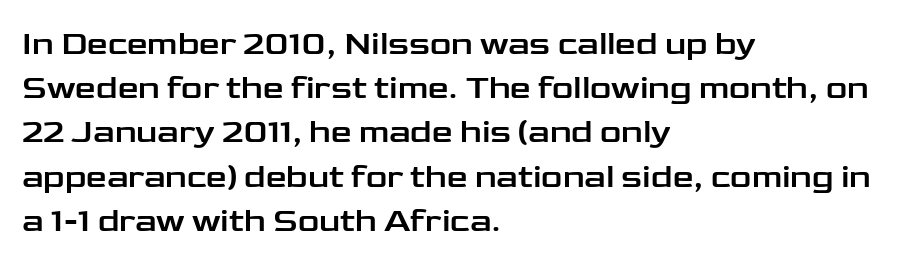
Q: Is the text italic (slanted)? A: No, it is upright.
Q: Is the typeface a serif or a sans-serif typeface? A: Sans-serif.
Q: Is the text underlined? A: No.
Q: How is the paragraph aligned? A: Left-aligned.
Q: Is the spacing between letters normal or unusually wide? A: Normal.
Q: Is the spacing between lines tight, normal or loose? A: Normal.
Q: Width (condensed, normal, or wide)? A: Wide.
Q: Stroke contrast? A: Low.
Q: x-height? A: Medium.
Q: Monospaced? A: No.
